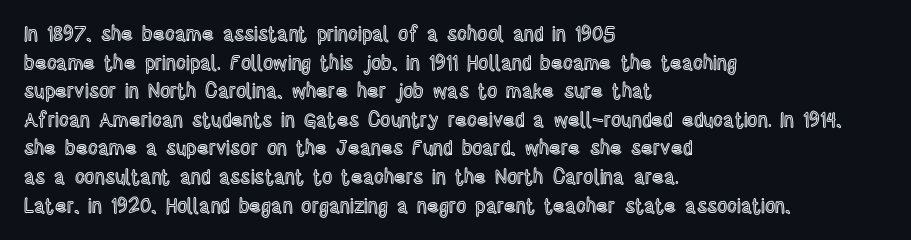
Every character sits straight up, as roman type does. The glyphs are unaccompanied by any horizontal stroke below them. Normally led — the rows are evenly, conventionally spaced. If you drew a ruler down the left edge, every line would touch it. The type is set solid horizontally, with unmodified tracking.
